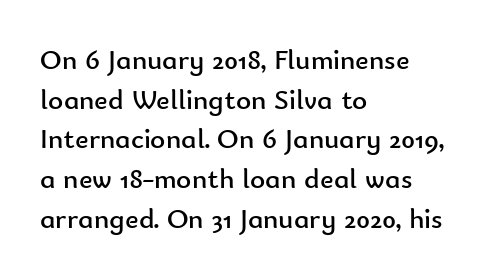
Nobody touched the tracking dial on this one. You can tell from the bare stems that sans-serif type was used. Posture: upright roman. Every row of glyphs begins at an identical x-position on the left.
